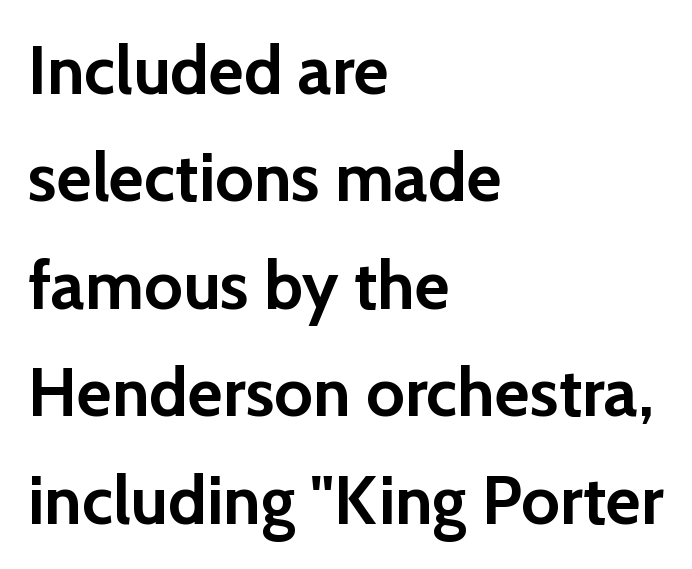
{"serif": "no", "italic": "no", "bold": "yes", "weight": "semibold", "width": "normal", "stroke_contrast": "low", "x_height": "medium", "monospaced": "no", "underline": "no", "align": "left", "line_spacing": "normal", "line_spacing_ratio": 1.58, "letter_spacing": "normal", "letter_spacing_em": 0.0, "glyph_px": 68}
